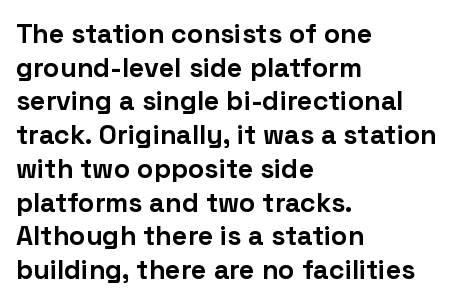
The image shows 27 px bold type, upright; set left-aligned, normal line spacing (1.25x), normal letter spacing, not underlined.
